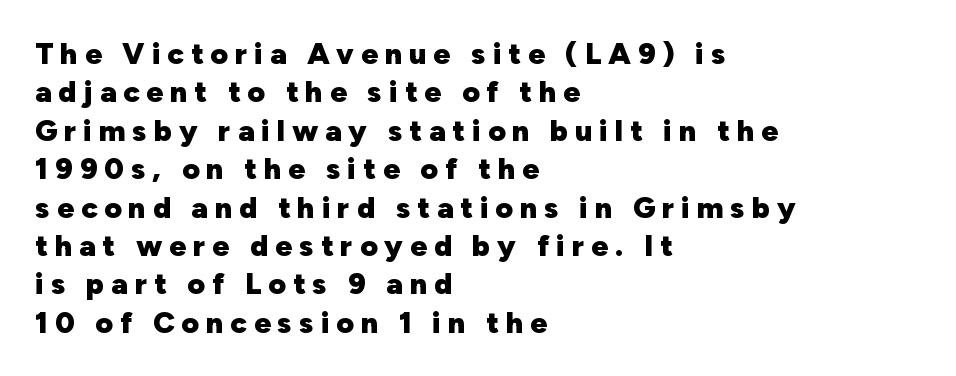
The image shows 30 px heavy sans-serif type, upright; set left-aligned, normal line spacing (1.28x), unusually wide letter spacing (+0.23 em), not underlined; low stroke contrast and a medium x-height.
